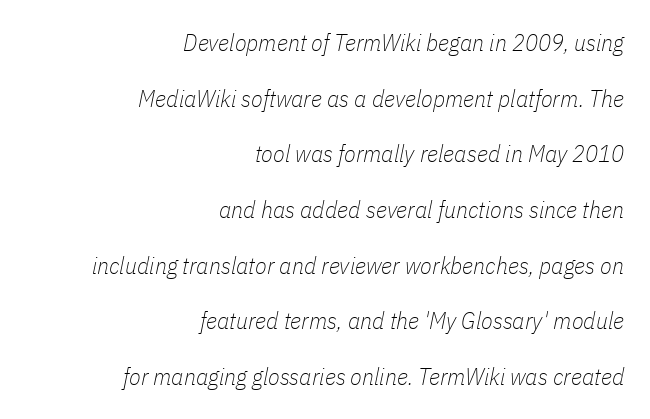
The image shows 24 px text type, italic (leaning right); set right-aligned, loose line spacing (2.32x), normal letter spacing, not underlined.
